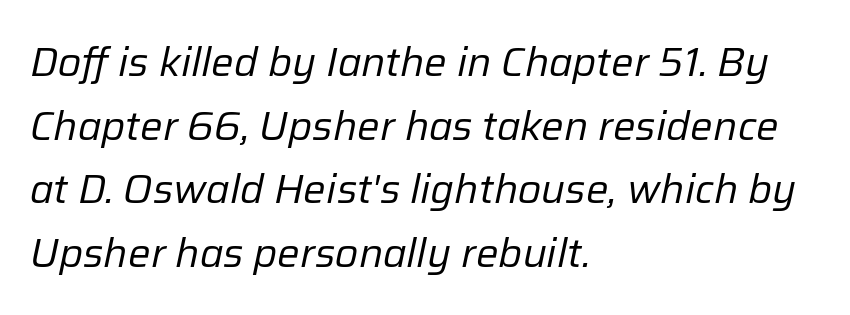
Q: Is the text bold? A: No.
Q: Is the text italic (slanted)? A: Yes, it leans right by about 12 degrees.
Q: Is the text underlined? A: No.
Q: How is the paragraph aligned? A: Left-aligned.
Q: Is the spacing between letters normal or unusually wide? A: Normal.
Q: Is the spacing between lines tight, normal or loose? A: Normal.
Q: Width (condensed, normal, or wide)? A: Normal.
Q: Stroke contrast? A: Low.
Q: x-height? A: Medium.
Q: Monospaced? A: No.
